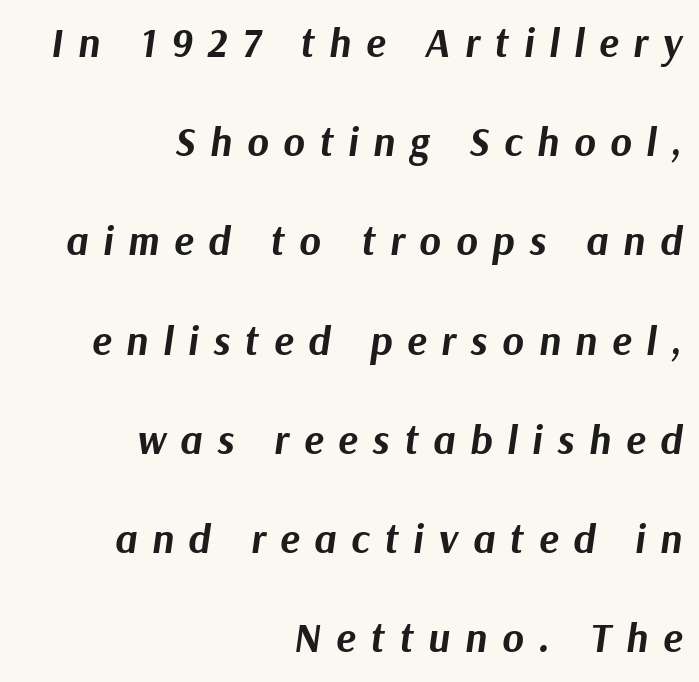
Q: Is the text bold? A: Yes.
Q: Is the text italic (slanted)? A: Yes, it leans right by about 9 degrees.
Q: Is the text underlined? A: No.
Q: How is the paragraph aligned? A: Right-aligned.
Q: Is the spacing between letters normal or unusually wide? A: Unusually wide.
Q: Is the spacing between lines tight, normal or loose? A: Loose.
Q: Width (condensed, normal, or wide)? A: Normal.
Q: Stroke contrast? A: Medium.
Q: x-height? A: Medium.
Q: Monospaced? A: No.
